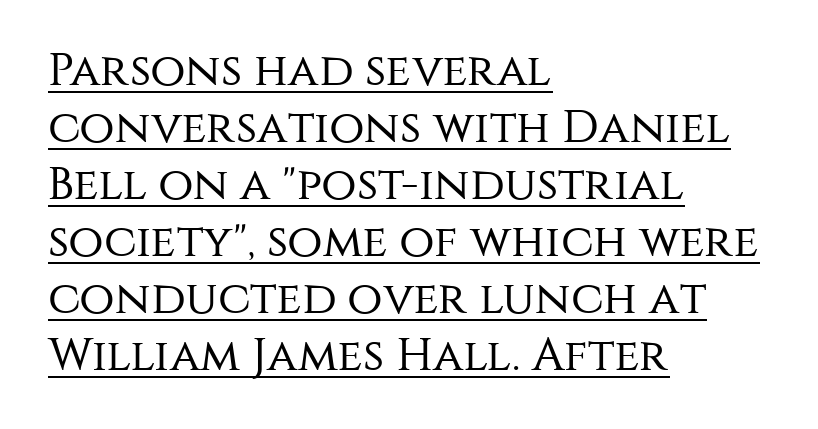
{"serif": "no", "italic": "no", "bold": "no", "weight": "regular", "width": "normal", "stroke_contrast": "medium", "x_height": "large", "monospaced": "no", "underline": "yes", "align": "left", "line_spacing_ratio": 1.24, "letter_spacing": "normal", "letter_spacing_em": 0.0, "glyph_px": 46}
